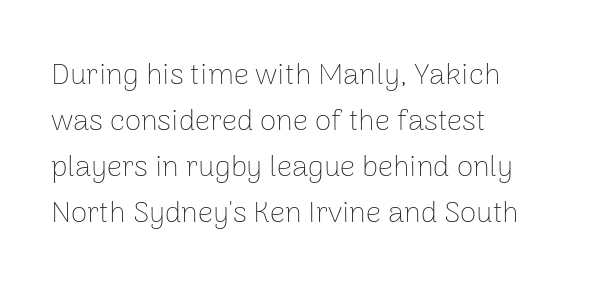
Q: Is the text bold? A: No.
Q: Is the text italic (slanted)? A: No, it is upright.
Q: Is the typeface a serif or a sans-serif typeface? A: Sans-serif.
Q: Is the text underlined? A: No.
Q: How is the paragraph aligned? A: Left-aligned.
Q: Is the spacing between letters normal or unusually wide? A: Normal.
Q: Is the spacing between lines tight, normal or loose? A: Normal.
Q: Width (condensed, normal, or wide)? A: Normal.
Q: Stroke contrast? A: Low.
Q: x-height? A: Medium.
Q: Monospaced? A: No.
